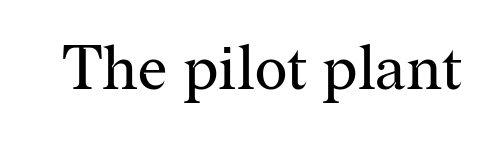
{"serif": "yes", "italic": "no", "bold": "no", "weight": "regular", "width": "normal", "stroke_contrast": "medium", "x_height": "medium", "monospaced": "no", "underline": "no", "letter_spacing": "normal", "letter_spacing_em": 0.0, "glyph_px": 62}
